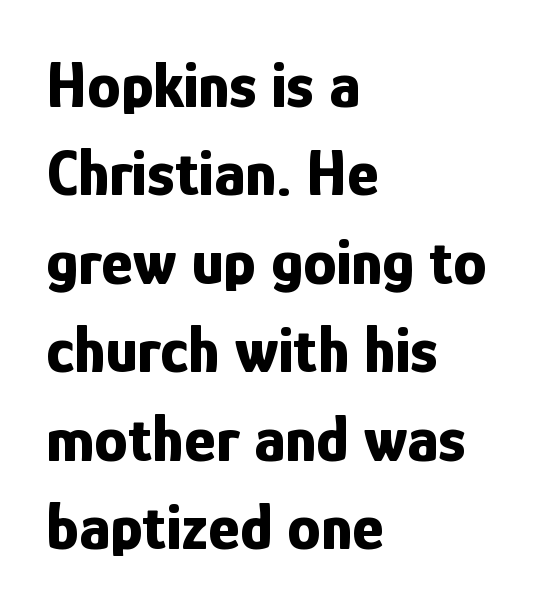
The strip under each line holds only bare page. Plenty of ink on the page — the face is bold. Horizontally, the lines are justified to the leading edge only. Successive baselines arrive at the customary interval. What kind of face is this? One without serifs — a sans.
